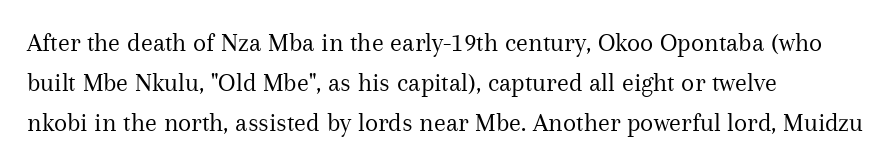
The image shows 27 px text type, upright; set left-aligned, normal line spacing (1.48x), normal letter spacing, not underlined.
